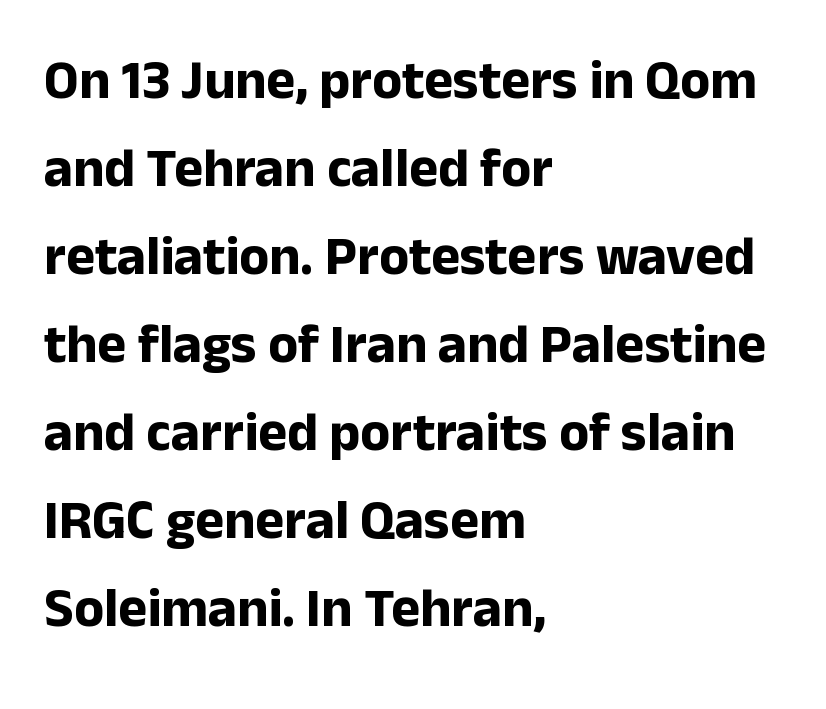
Q: Is the text bold? A: Yes.
Q: Is the text italic (slanted)? A: No, it is upright.
Q: Is the typeface a serif or a sans-serif typeface? A: Sans-serif.
Q: Is the text underlined? A: No.
Q: How is the paragraph aligned? A: Left-aligned.
Q: Is the spacing between letters normal or unusually wide? A: Normal.
Q: Is the spacing between lines tight, normal or loose? A: Normal.
Q: Width (condensed, normal, or wide)? A: Normal.
Q: Stroke contrast? A: Low.
Q: x-height? A: Medium.
Q: Monospaced? A: No.
